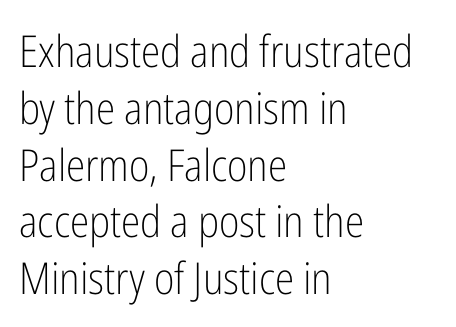
Q: Is the text bold? A: No.
Q: Is the text italic (slanted)? A: No, it is upright.
Q: Is the typeface a serif or a sans-serif typeface? A: Sans-serif.
Q: Is the text underlined? A: No.
Q: How is the paragraph aligned? A: Left-aligned.
Q: Is the spacing between letters normal or unusually wide? A: Normal.
Q: Is the spacing between lines tight, normal or loose? A: Normal.
Q: Width (condensed, normal, or wide)? A: Condensed.
Q: Stroke contrast? A: Low.
Q: x-height? A: Medium.
Q: Monospaced? A: No.
